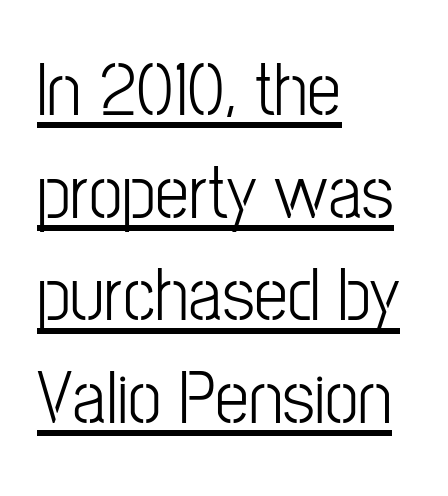
Q: Is the text italic (slanted)? A: No, it is upright.
Q: Is the typeface a serif or a sans-serif typeface? A: Sans-serif.
Q: Is the text underlined? A: Yes.
Q: How is the paragraph aligned? A: Left-aligned.
Q: Is the spacing between letters normal or unusually wide? A: Normal.
Q: Is the spacing between lines tight, normal or loose? A: Normal.
Q: Width (condensed, normal, or wide)? A: Condensed.
Q: Stroke contrast? A: Low.
Q: x-height? A: Medium.
Q: Monospaced? A: No.
